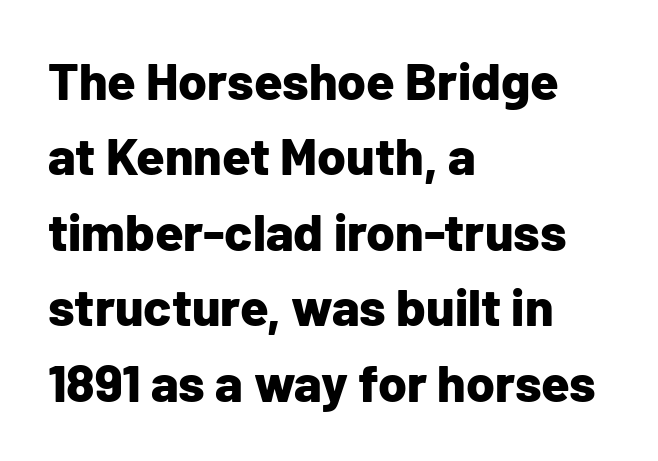
The image shows 52 px bold sans-serif type, upright; set left-aligned, normal line spacing (1.45x), normal letter spacing, not underlined; low stroke contrast and a medium x-height.
